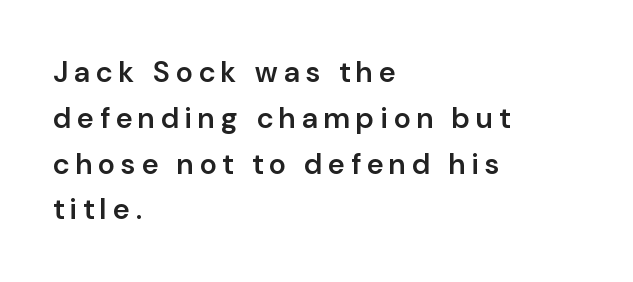
The lettering holds an erect, upright posture throughout. The passage is arranged the way most books set body copy — flush left. Quick note: interline space is typical. Semibold letterforms, between regular and bold.
